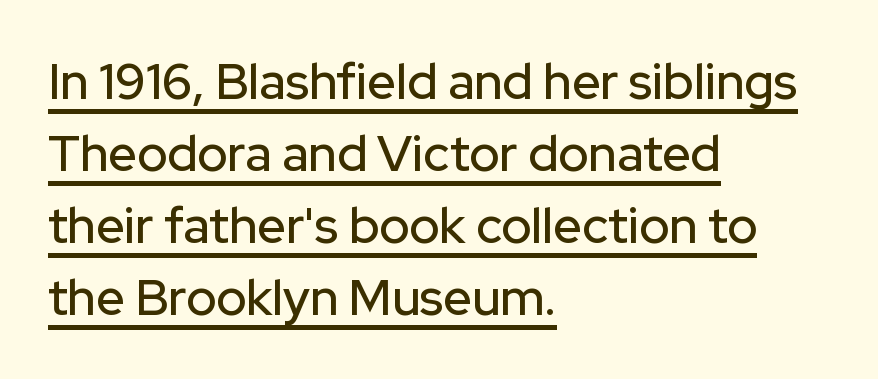
Like a heading marked for emphasis, these lines bear an underscore. Looks like regular typesetting: each glyph gets only the width it needs. Students, observe: this is what conventionally led text looks like. How are the letters spaced? Ordinarily, with no added tracking.
